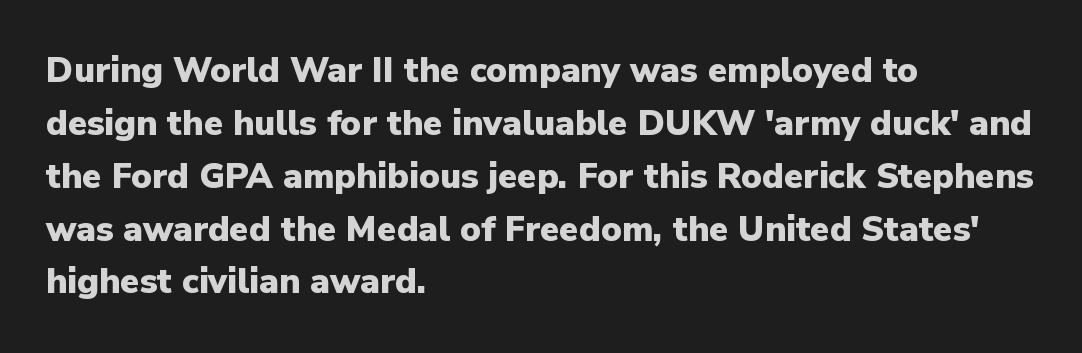
What's the leading like? Ordinary, nothing unusual. Posture: vertical. Only glyphs here, with clear space below each row. Is this a fixed-width face? No — the glyphs have proportional, varying widths. Compared with typical body copy, the letter spacing here is the same.
